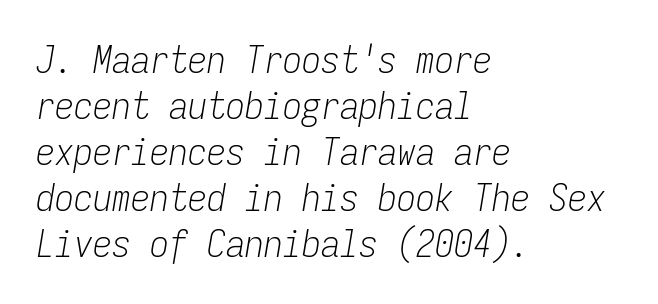
Q: Is the text bold? A: No.
Q: Is the text italic (slanted)? A: Yes, it leans right by about 9 degrees.
Q: Is the text underlined? A: No.
Q: How is the paragraph aligned? A: Left-aligned.
Q: Is the spacing between letters normal or unusually wide? A: Normal.
Q: Width (condensed, normal, or wide)? A: Condensed.
Q: Stroke contrast? A: Low.
Q: x-height? A: Medium.
Q: Monospaced? A: Yes.
